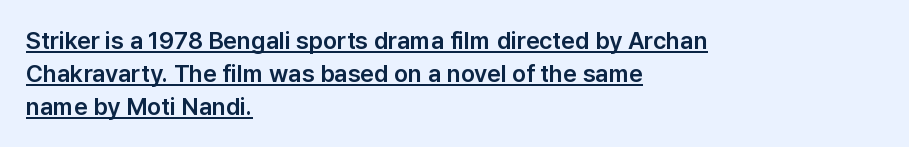
Q: Is the text italic (slanted)? A: No, it is upright.
Q: Is the text underlined? A: Yes.
Q: How is the paragraph aligned? A: Left-aligned.
Q: Is the spacing between letters normal or unusually wide? A: Normal.
Q: Is the spacing between lines tight, normal or loose? A: Normal.
